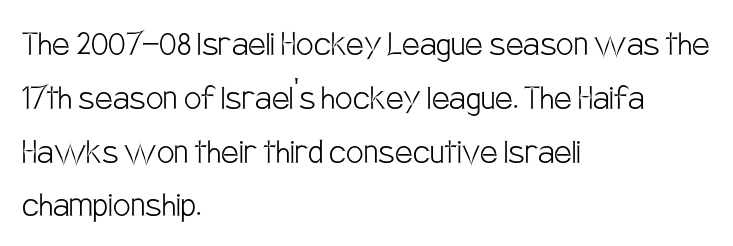
The image shows 39 px light, condensed sans-serif type, upright; set left-aligned, normal line spacing (1.38x), normal letter spacing, not underlined; low stroke contrast and a large x-height.
